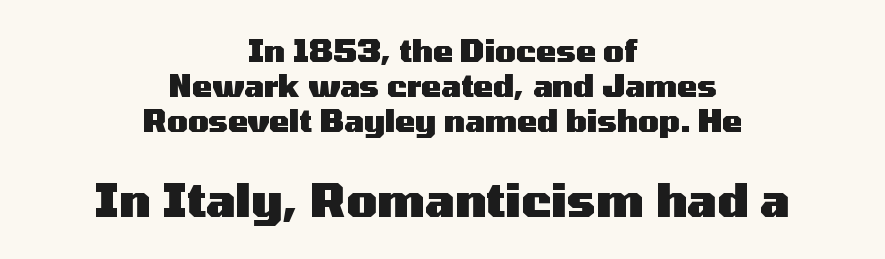
The image shows 45 px heavy, wide sans-serif type, upright; set centered, line spacing 1.16x, normal letter spacing, not underlined; the second (bottom) block is 1.5x larger; medium stroke contrast and a medium x-height.
